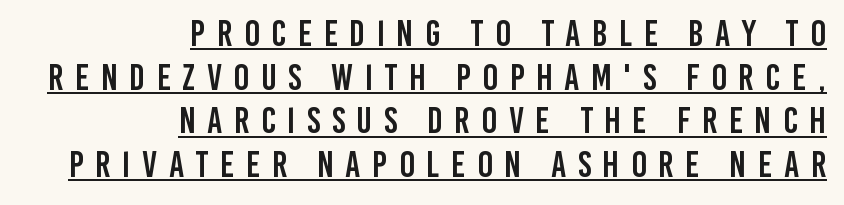
The image shows 37 px condensed sans-serif type, upright; set right-aligned, line spacing 1.18x, unusually wide letter spacing (+0.31 em), underlined; low stroke contrast and a large x-height.
